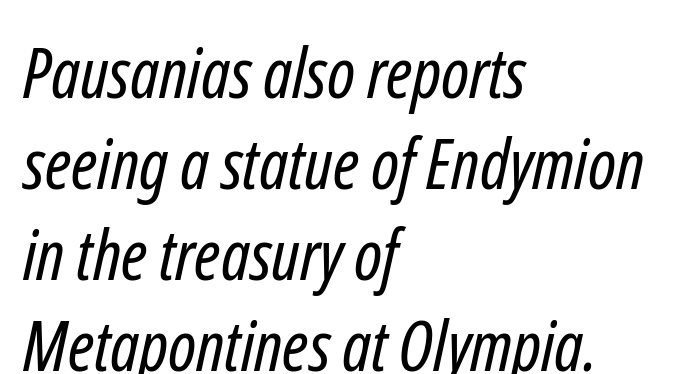
Looks like regular typesetting: each glyph gets only the width it needs. Is this a sans? Yes — the strokes have no serifs. Nobody drew a line under any word here. Is this a heavy cut? Hardly; it is regular or lighter. If you drew a ruler down the left edge, every line would touch it.
